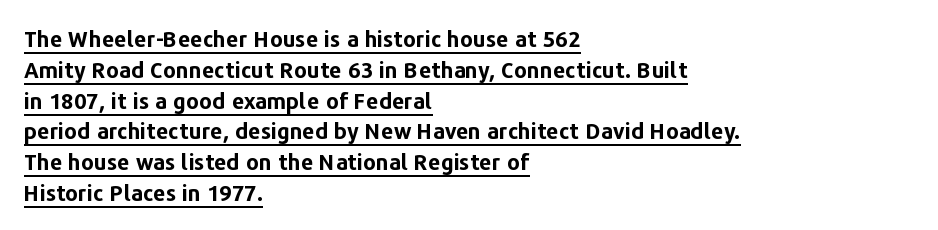
{"italic": "no", "bold": "yes", "underline": "yes", "align": "left", "line_spacing": "normal", "line_spacing_ratio": 1.4, "letter_spacing": "normal", "letter_spacing_em": 0.0, "glyph_px": 22}
